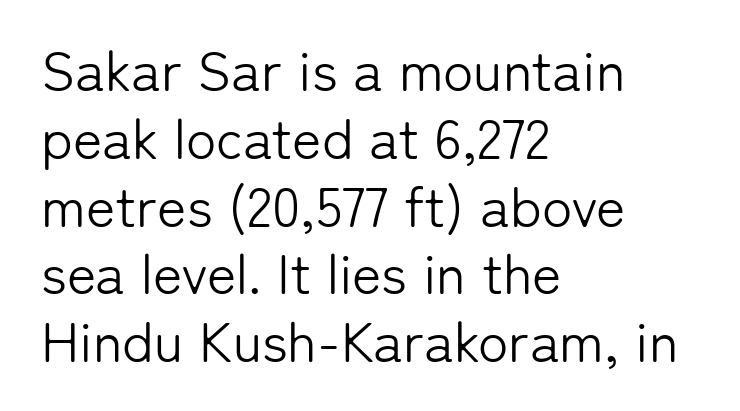
Q: Is the text bold? A: No.
Q: Is the text italic (slanted)? A: No, it is upright.
Q: Is the typeface a serif or a sans-serif typeface? A: Sans-serif.
Q: Is the text underlined? A: No.
Q: How is the paragraph aligned? A: Left-aligned.
Q: Is the spacing between letters normal or unusually wide? A: Normal.
Q: Width (condensed, normal, or wide)? A: Normal.
Q: Stroke contrast? A: Low.
Q: x-height? A: Medium.
Q: Monospaced? A: No.
